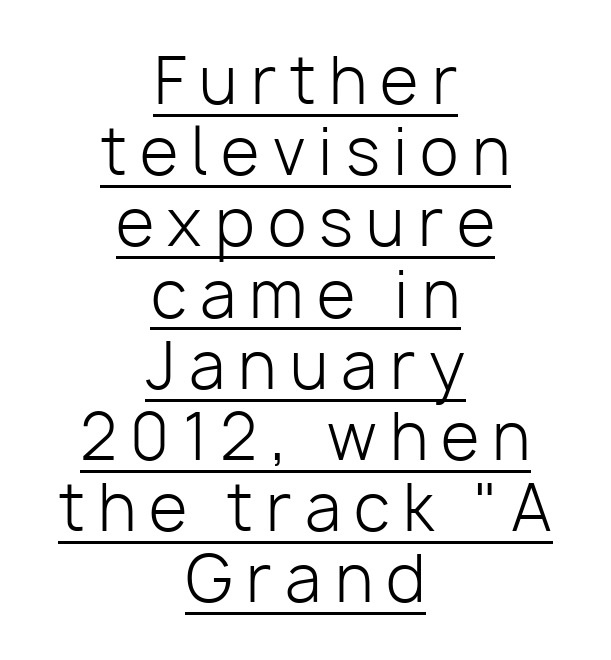
This sample has the flowing, uneven cadence of proportional lettering. This rendering uses center alignment, leaving both contours irregular but symmetric. These characters rest on top of a visible drawn line. How would I describe the line gaps? Narrow and economical. Spacing between characters has been opened up far beyond the box default.
